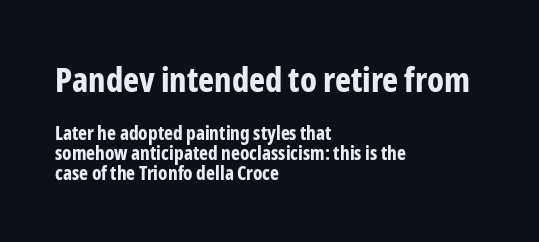
The image shows 34 px bold, condensed sans-serif type, upright; set left-aligned, tight line spacing (1.07x), normal letter spacing, not underlined; the first (top) block is 1.79x larger; low stroke contrast and a medium x-height.
